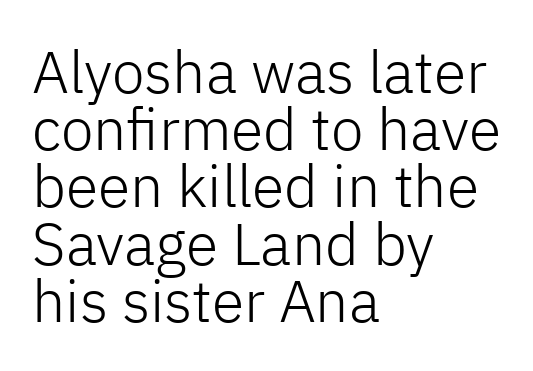
{"serif": "no", "italic": "no", "bold": "no", "weight": "light", "width": "normal", "stroke_contrast": "low", "x_height": "medium", "monospaced": "no", "underline": "no", "align": "left", "line_spacing": "tight", "line_spacing_ratio": 0.97, "letter_spacing": "normal", "letter_spacing_em": 0.0, "glyph_px": 59}
